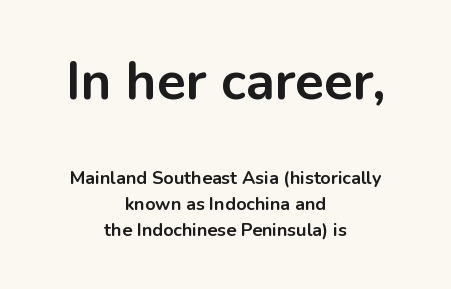
A roman cut, with each character standing at attention. In terms of weight, the rendering is a true, heavy bold. I'd call this a sans setting — the letters go barefoot. Where is the straight margin? There isn't one; the lines are centered. The gap between lines stays unmarked. The tracking reads as untouched default to a designer's eye.
